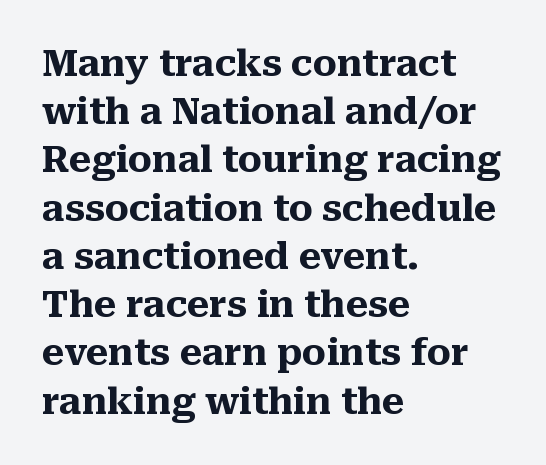
{"serif": "yes", "italic": "no", "bold": "yes", "weight": "heavy", "width": "normal", "stroke_contrast": "medium", "x_height": "medium", "monospaced": "no", "underline": "no", "align": "left", "line_spacing": "normal", "line_spacing_ratio": 1.34, "letter_spacing": "normal", "letter_spacing_em": 0.0, "glyph_px": 36}
